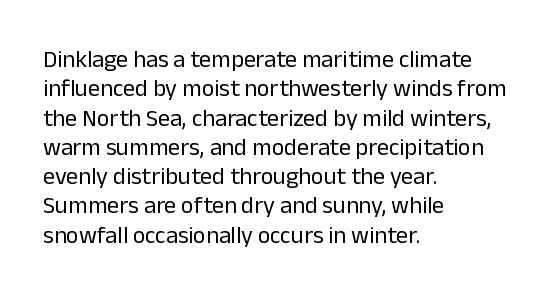
Notice how the stems are strictly vertical — no italics here. Standard letterfit; no display-style spreading of the glyphs. The space beneath each line is pristine and unruled. Counters stay open thanks to moderate or lighter strokes. A classic flush-left, rag-right setting is used for this passage.
